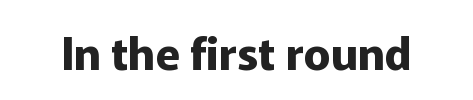
Students, note that the glyphs here touch the page at normal intervals. Varying glyph widths throughout — classic text-font behaviour. Typographically, this falls in the sans-serif category. Thick stems and heavy bowls — unmistakably bold. The letters stand straight up with perfectly vertical stems. The zone under the glyphs is completely vacant.
